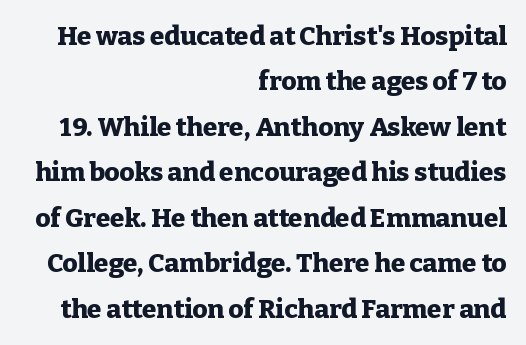
The passage shown is not underscored anywhere. The tracking reads as untouched default to a designer's eye. Which margin do the lines hug? The right one — the left edge is uneven. Its strokes are broad and dark, the hallmark of bold type. If you drew a line through each stem, it would be perfectly vertical.
